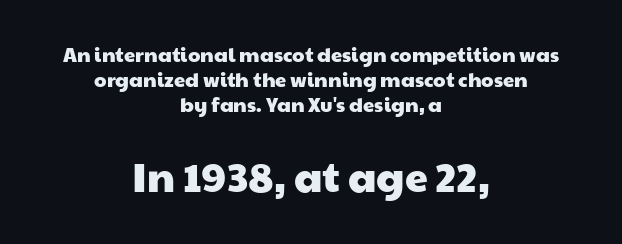
Q: Is the typeface a serif or a sans-serif typeface? A: Sans-serif.
Q: Is the text underlined? A: No.
Q: How is the paragraph aligned? A: Centered.
Q: Is the spacing between letters normal or unusually wide? A: Normal.
Q: Which block of text is set in a larger size, the first (top) or the second (bottom)? A: The second (bottom) one.
Q: Width (condensed, normal, or wide)? A: Wide.
Q: Stroke contrast? A: Low.
Q: x-height? A: Medium.
Q: Monospaced? A: No.
